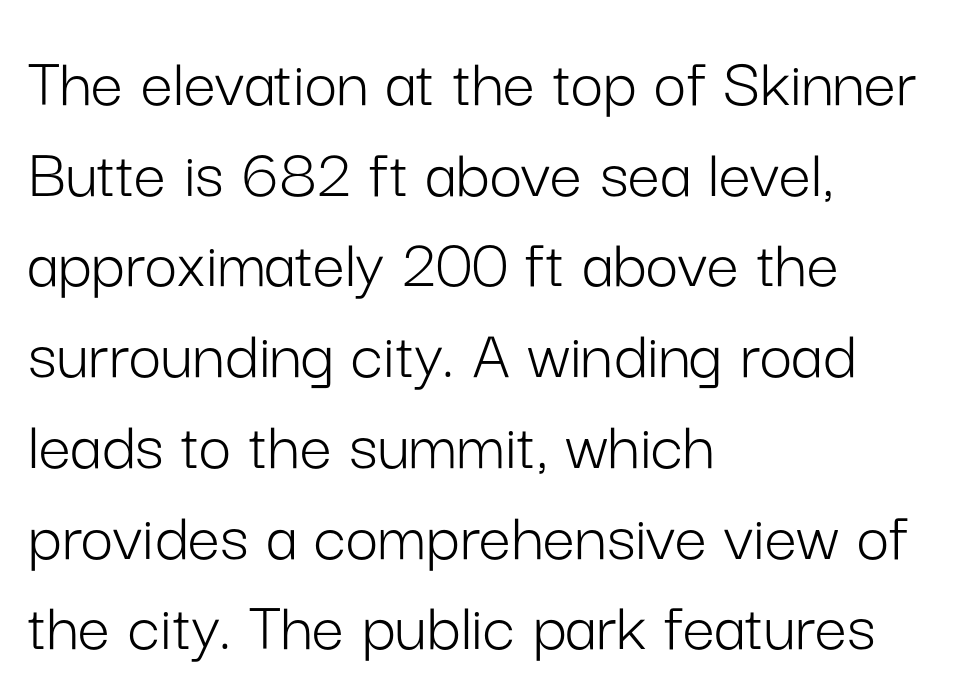
The image shows 72 px light sans-serif type, upright; set left-aligned, normal line spacing (1.26x), normal letter spacing, not underlined; low stroke contrast and a medium x-height.
